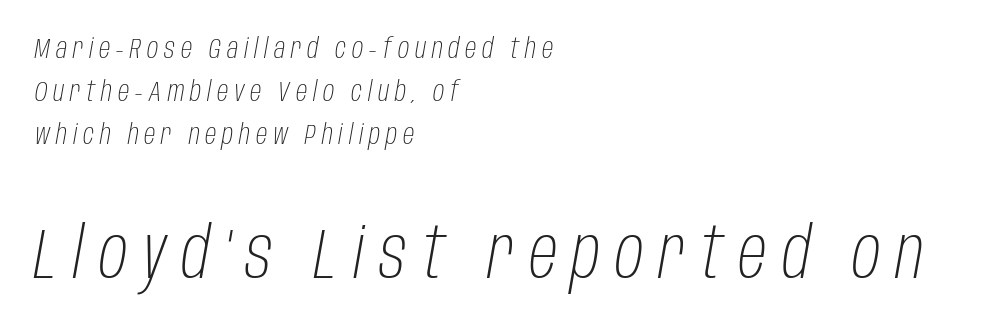
The image shows 71 px light, condensed type, italic (leaning right); set left-aligned, normal line spacing (1.54x), unusually wide letter spacing (+0.21 em), not underlined; the second (bottom) block is 2.54x larger; low stroke contrast and a large x-height.
